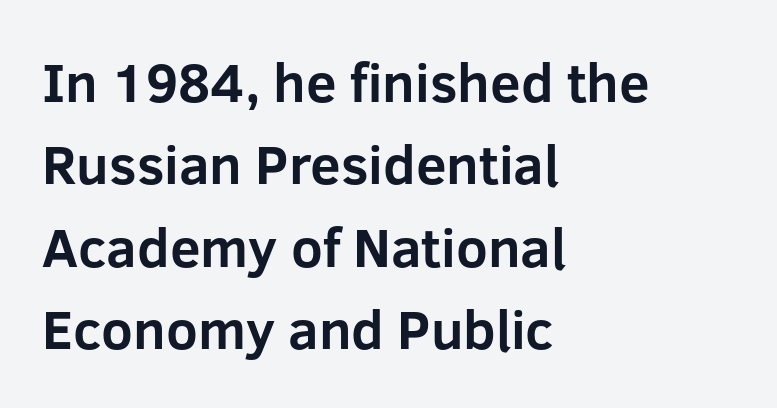
These lines keep a tight, regular rhythm from letter to letter. The face used here is proportionally spaced, like ordinary book or web type. Vertical spacing — default. Letterform terminals end flat and unadorned throughout the passage.
